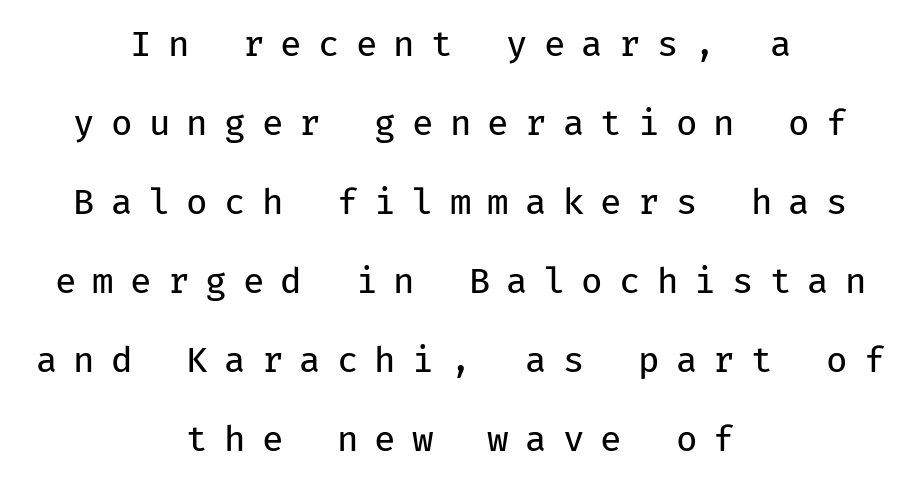
Q: Is the text bold? A: No.
Q: Is the text italic (slanted)? A: No, it is upright.
Q: Is the typeface a serif or a sans-serif typeface? A: Sans-serif.
Q: Is the text underlined? A: No.
Q: How is the paragraph aligned? A: Centered.
Q: Is the spacing between letters normal or unusually wide? A: Unusually wide.
Q: Is the spacing between lines tight, normal or loose? A: Loose.
Q: Width (condensed, normal, or wide)? A: Normal.
Q: Stroke contrast? A: Low.
Q: x-height? A: Medium.
Q: Monospaced? A: Yes.
